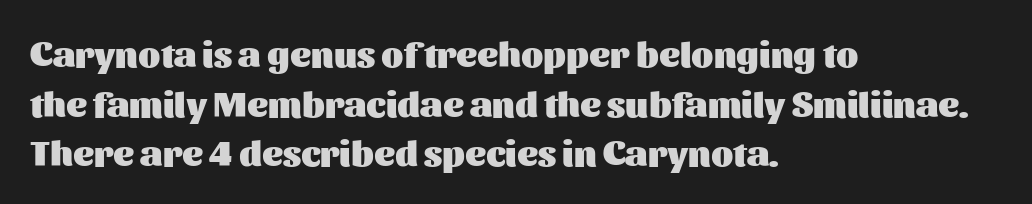
Each row of text sits above clean, open space. Spacing verdict: proportional, widths tailored to each character. Quick note: interline space is typical. Font category for this specimen: sans-serif. Casual observation: everything's shoved over to the left.
